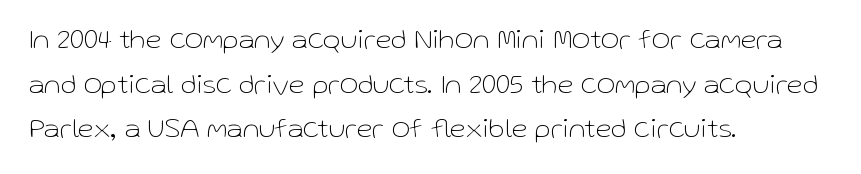
The image shows 29 px thin sans-serif type, upright; set left-aligned, normal line spacing (1.54x), normal letter spacing, not underlined; low stroke contrast and a medium x-height.
